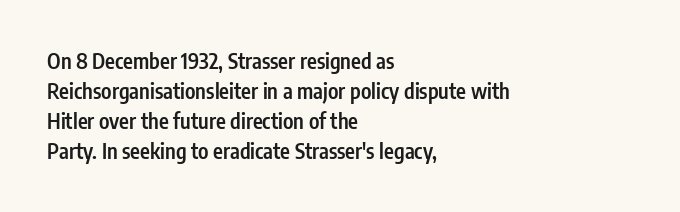
The image shows 21 px text type, upright; set left-aligned, normal line spacing (1.43x), normal letter spacing, not underlined.
